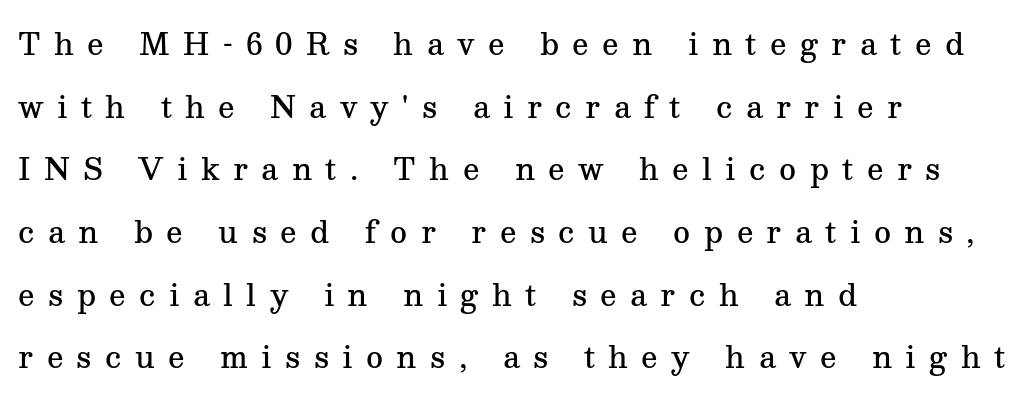
{"serif": "yes", "italic": "no", "bold": "semi", "weight": "semibold", "width": "normal", "stroke_contrast": "medium", "x_height": "medium", "monospaced": "no", "underline": "no", "align": "left", "line_spacing": "loose", "line_spacing_ratio": 2.16, "letter_spacing": "wide", "letter_spacing_em": 0.46, "glyph_px": 29}
